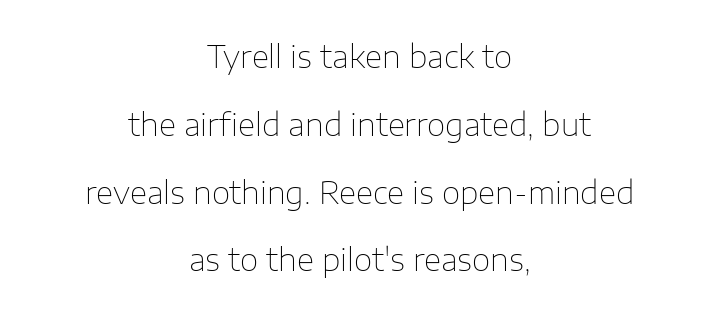
Note the varied advance widths — an 'i' is clearly narrower than an 'm'. The horizontal fit of the characters is conventional and even. Baseline-to-baseline distance is far greater than the letter height. A typesetter would mark this as roman, not italic.
